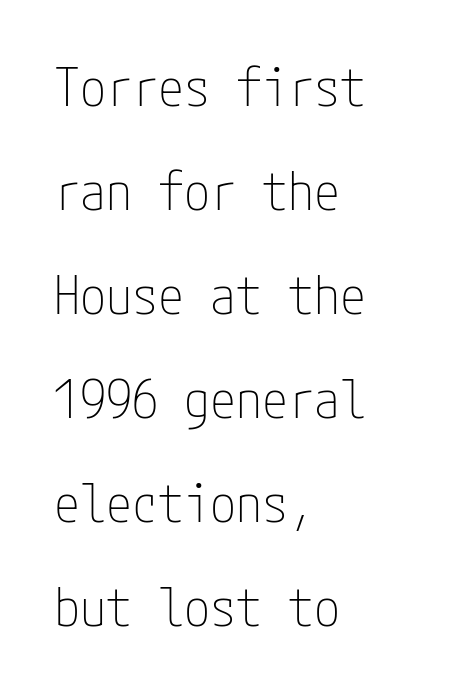
{"serif": "no", "italic": "no", "bold": "no", "weight": "thin", "width": "condensed", "stroke_contrast": "low", "x_height": "medium", "underline": "no", "align": "left", "line_spacing": "loose", "line_spacing_ratio": 2.0, "letter_spacing": "normal", "letter_spacing_em": 0.0, "glyph_px": 52}
